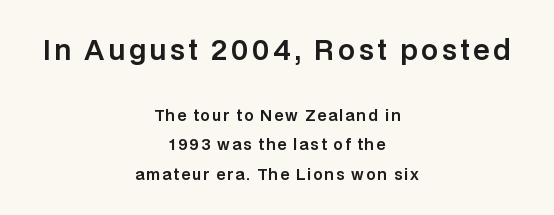
The image shows 27 px text type, upright; set centered, loose line spacing (1.95x), not underlined; the first (top) block is 1.8x larger.
